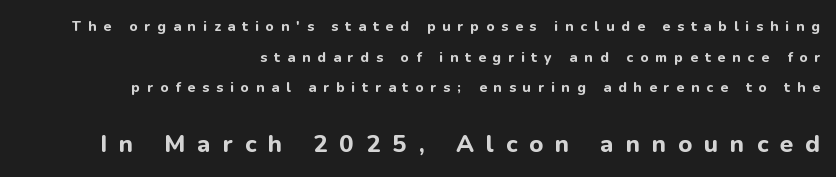
{"italic": "no", "bold": "yes", "underline": "no", "align": "right", "line_spacing": "loose", "line_spacing_ratio": 2.18, "letter_spacing": "wide", "letter_spacing_em": 0.5, "larger_block": "second", "size_ratio": 1.71, "glyph_px": 24}
